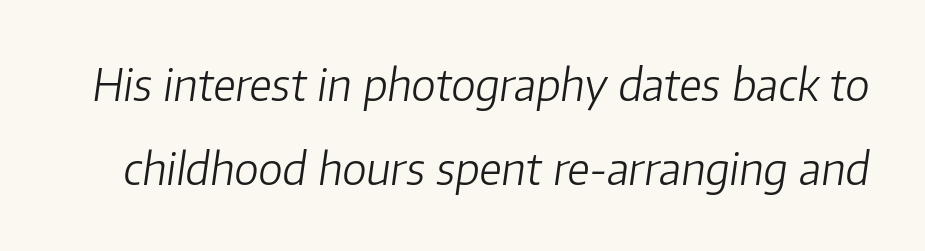
Each new line begins a long way beneath the previous one. The glyphs are unaccompanied by any horizontal stroke below them. Unbolded letterforms with no extra heft. Observe the lean: these are italic letterforms. What stands out about the letter spacing? Nothing — it is the standard amount. Think of a printed novel: that variable character pitch is what you see here.
